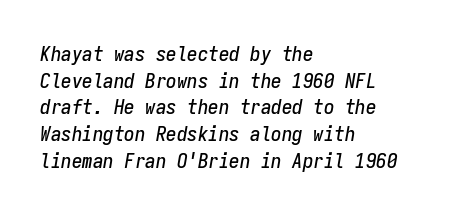
{"italic": "yes", "lean": "right", "slant_degrees": 9, "underline": "no", "align": "left", "line_spacing": "normal", "line_spacing_ratio": 1.27, "letter_spacing": "normal", "letter_spacing_em": 0.0, "glyph_px": 21}
